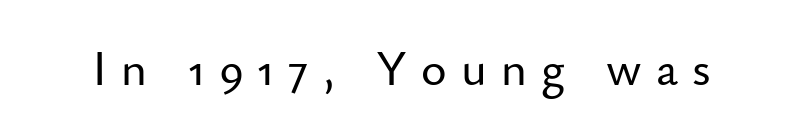
{"serif": "no", "italic": "no", "width": "normal", "stroke_contrast": "low", "x_height": "small", "monospaced": "no", "underline": "no", "letter_spacing": "wide", "letter_spacing_em": 0.29, "glyph_px": 49}
